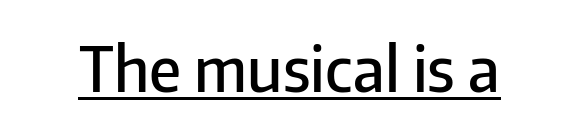
The image shows 61 px semibold sans-serif type, upright; set normal letter spacing, underlined; low stroke contrast and a medium x-height.
